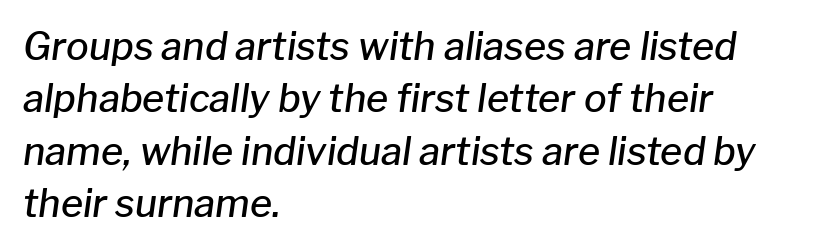
{"italic": "yes", "lean": "right", "slant_degrees": 8, "bold": "semi", "weight": "semibold", "width": "normal", "stroke_contrast": "low", "x_height": "medium", "monospaced": "no", "underline": "no", "align": "left", "line_spacing": "normal", "line_spacing_ratio": 1.38, "letter_spacing": "normal", "letter_spacing_em": 0.0, "glyph_px": 38}
